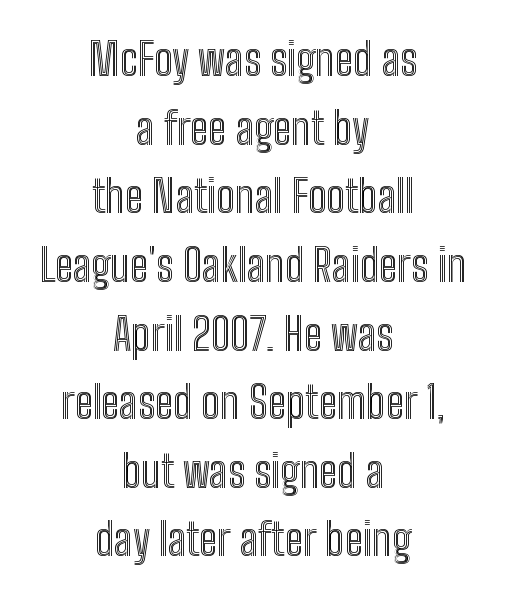
The image shows 44 px condensed type, upright; set centered, normal line spacing (1.56x), normal letter spacing, not underlined; a medium x-height.
